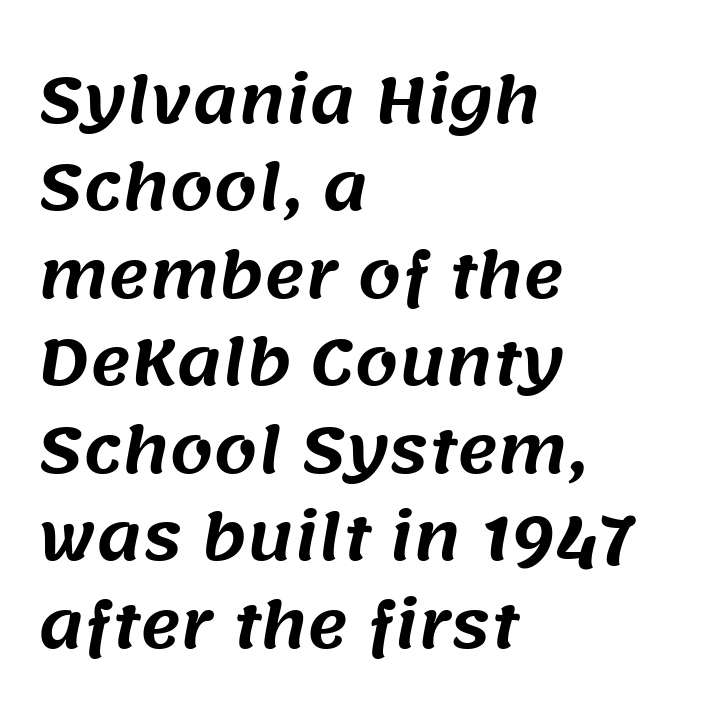
The image shows 62 px sans-serif type; set left-aligned, normal line spacing (1.41x), normal letter spacing, not underlined; medium stroke contrast and a large x-height.
